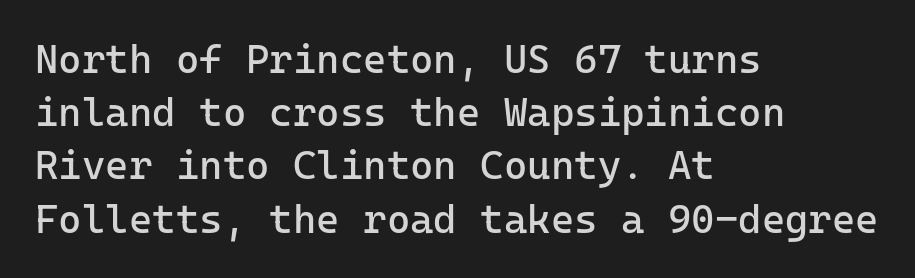
Q: Is the text bold? A: No.
Q: Is the text italic (slanted)? A: No, it is upright.
Q: Is the typeface a serif or a sans-serif typeface? A: Sans-serif.
Q: Is the text underlined? A: No.
Q: How is the paragraph aligned? A: Left-aligned.
Q: Is the spacing between letters normal or unusually wide? A: Normal.
Q: Is the spacing between lines tight, normal or loose? A: Normal.
Q: Width (condensed, normal, or wide)? A: Normal.
Q: Stroke contrast? A: Low.
Q: x-height? A: Medium.
